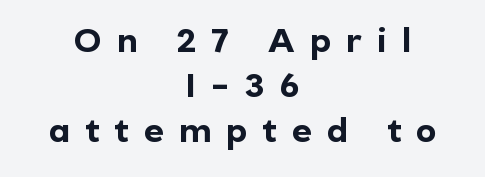
Q: Is the text bold? A: Yes.
Q: Is the text italic (slanted)? A: No, it is upright.
Q: Is the typeface a serif or a sans-serif typeface? A: Sans-serif.
Q: Is the text underlined? A: No.
Q: How is the paragraph aligned? A: Centered.
Q: Is the spacing between letters normal or unusually wide? A: Unusually wide.
Q: Is the spacing between lines tight, normal or loose? A: Normal.
Q: Width (condensed, normal, or wide)? A: Normal.
Q: x-height? A: Medium.
Q: Monospaced? A: No.
